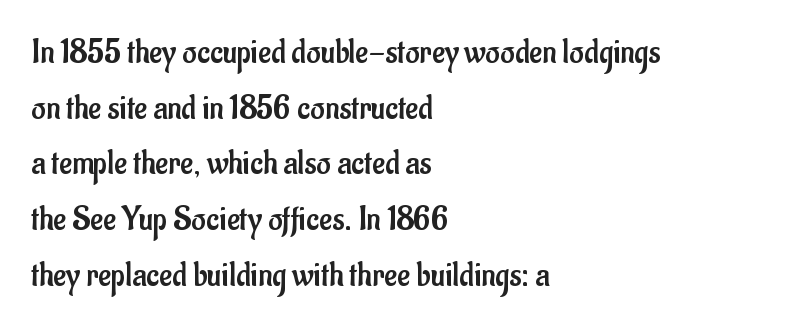
{"serif": "no", "italic": "no", "bold": "no", "weight": "regular", "width": "condensed", "stroke_contrast": "low", "x_height": "small", "monospaced": "no", "underline": "no", "align": "left", "line_spacing": "normal", "line_spacing_ratio": 1.59, "letter_spacing": "normal", "letter_spacing_em": 0.0, "glyph_px": 35}
